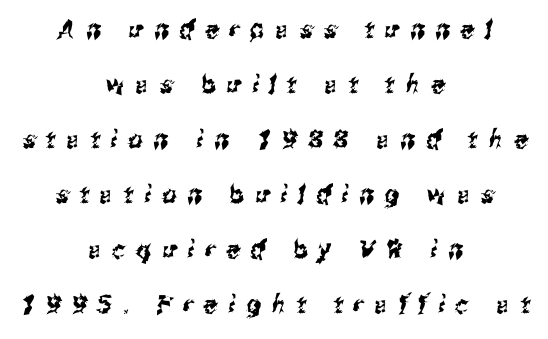
The image shows 25 px text type; set centered, loose line spacing (2.2x), unusually wide letter spacing (+0.44 em), not underlined.
